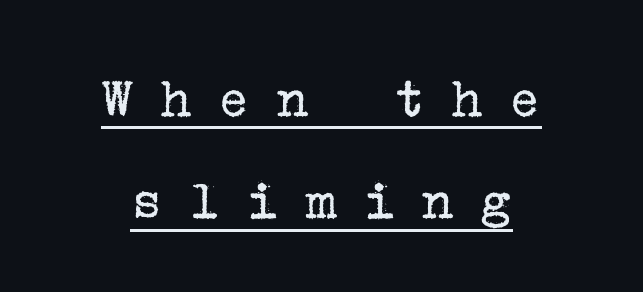
The image shows 59 px regular-weight serif type, upright; set centered, line spacing 1.73x, unusually wide letter spacing (+0.45 em), underlined; low stroke contrast and a medium x-height.
